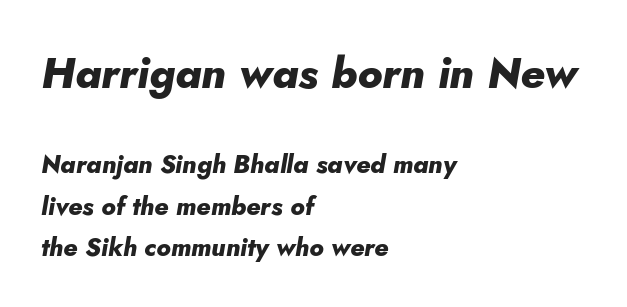
{"italic": "yes", "lean": "right", "slant_degrees": 10, "bold": "yes", "weight": "heavy", "width": "normal", "stroke_contrast": "low", "x_height": "small", "monospaced": "no", "underline": "no", "align": "left", "line_spacing": "normal", "line_spacing_ratio": 1.65, "letter_spacing": "normal", "letter_spacing_em": 0.0, "larger_block": "first", "size_ratio": 1.72, "glyph_px": 43}
